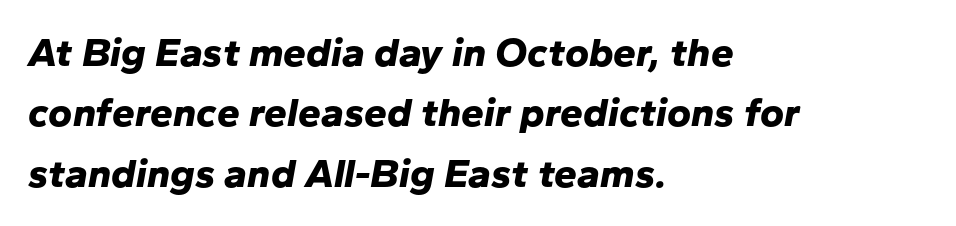
{"italic": "yes", "lean": "right", "slant_degrees": 10, "bold": "yes", "weight": "bold", "width": "normal", "stroke_contrast": "low", "x_height": "medium", "monospaced": "no", "underline": "no", "align": "left", "line_spacing": "normal", "line_spacing_ratio": 1.47, "letter_spacing": "normal", "letter_spacing_em": 0.0, "glyph_px": 41}
